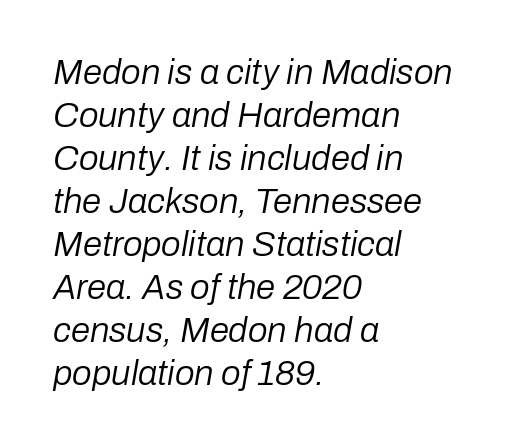
The image shows 35 px regular-weight type, italic (leaning right); set left-aligned, line spacing 1.23x, normal letter spacing, not underlined; low stroke contrast and a medium x-height.
